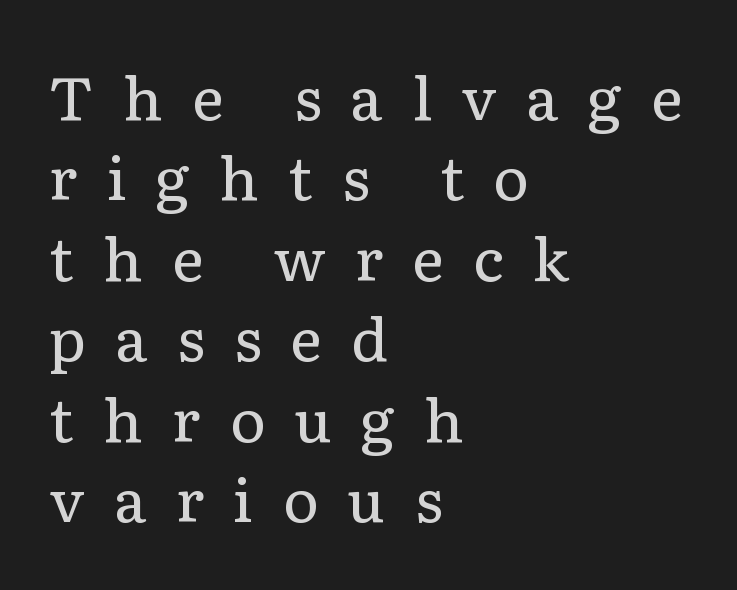
{"serif": "yes", "italic": "no", "bold": "no", "weight": "regular", "width": "normal", "stroke_contrast": "low", "x_height": "medium", "monospaced": "no", "underline": "no", "align": "left", "line_spacing": "normal", "line_spacing_ratio": 1.34, "letter_spacing": "wide", "letter_spacing_em": 0.49, "glyph_px": 60}
